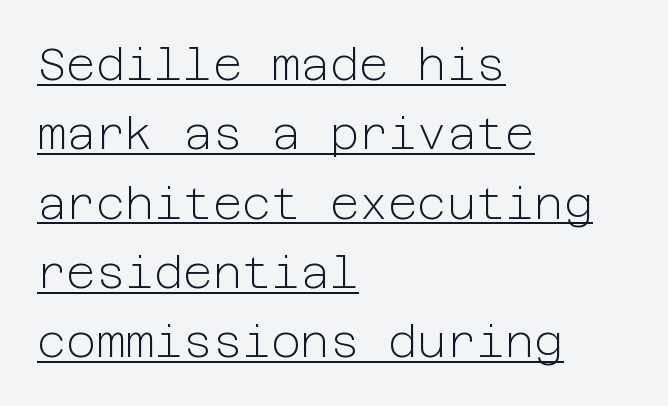
Q: Is the text bold? A: No.
Q: Is the text italic (slanted)? A: No, it is upright.
Q: Is the typeface a serif or a sans-serif typeface? A: Sans-serif.
Q: Is the text underlined? A: Yes.
Q: How is the paragraph aligned? A: Left-aligned.
Q: Is the spacing between letters normal or unusually wide? A: Normal.
Q: Is the spacing between lines tight, normal or loose? A: Normal.
Q: Width (condensed, normal, or wide)? A: Normal.
Q: Stroke contrast? A: Low.
Q: x-height? A: Medium.
